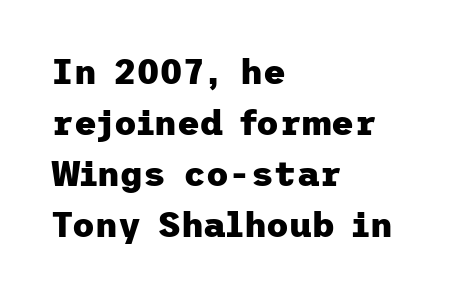
Q: Is the text bold? A: Yes.
Q: Is the text italic (slanted)? A: No, it is upright.
Q: Is the typeface a serif or a sans-serif typeface? A: Sans-serif.
Q: Is the text underlined? A: No.
Q: How is the paragraph aligned? A: Left-aligned.
Q: Is the spacing between letters normal or unusually wide? A: Normal.
Q: Is the spacing between lines tight, normal or loose? A: Normal.
Q: Width (condensed, normal, or wide)? A: Normal.
Q: Stroke contrast? A: Low.
Q: x-height? A: Medium.
